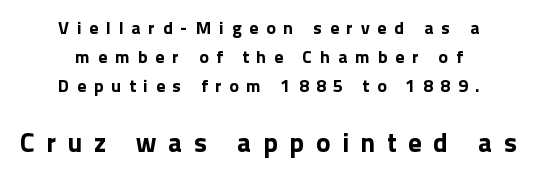
The image shows 27 px bold type, upright; set centered, normal line spacing (1.62x), unusually wide letter spacing (+0.43 em), not underlined; the second (bottom) block is 1.5x larger.
